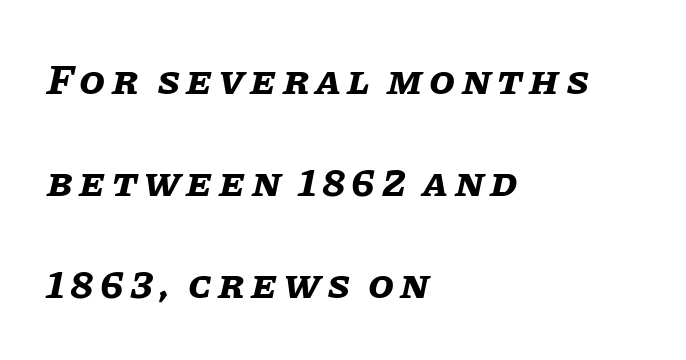
Q: Is the text bold? A: Yes.
Q: Is the text italic (slanted)? A: Yes, it leans right by about 11 degrees.
Q: Is the text underlined? A: No.
Q: How is the paragraph aligned? A: Left-aligned.
Q: Is the spacing between lines tight, normal or loose? A: Loose.
Q: Width (condensed, normal, or wide)? A: Normal.
Q: Stroke contrast? A: Low.
Q: x-height? A: Large.
Q: Monospaced? A: No.
